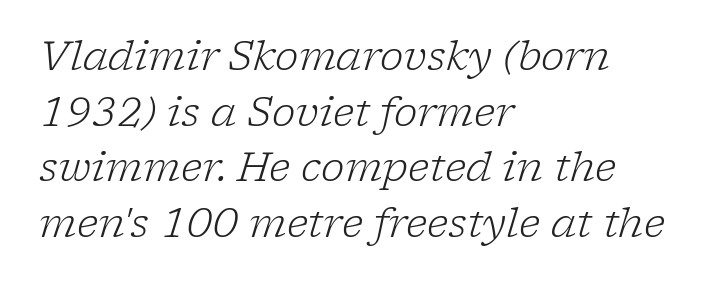
The image shows 40 px light serif type, italic (leaning right); set left-aligned, normal line spacing (1.39x), normal letter spacing, not underlined; low stroke contrast and a medium x-height.
